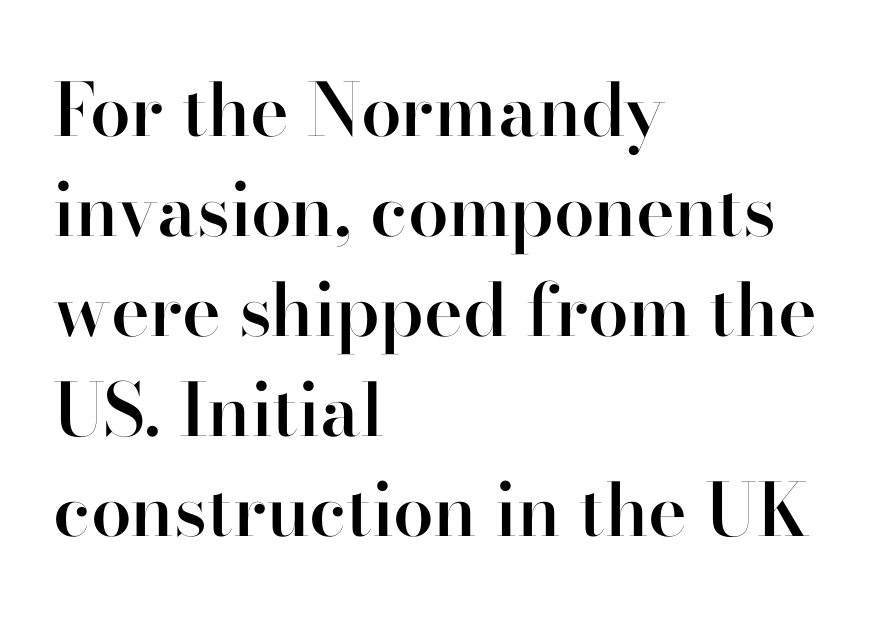
The image shows 73 px semibold serif type, upright; set left-aligned, normal line spacing (1.37x), normal letter spacing, not underlined; high stroke contrast and a small x-height.
